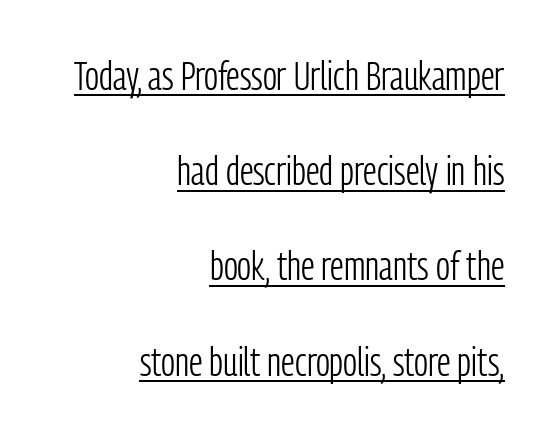
The image shows 40 px light, condensed sans-serif type, upright; set right-aligned, loose line spacing (2.38x), normal letter spacing, underlined; low stroke contrast and a medium x-height.
